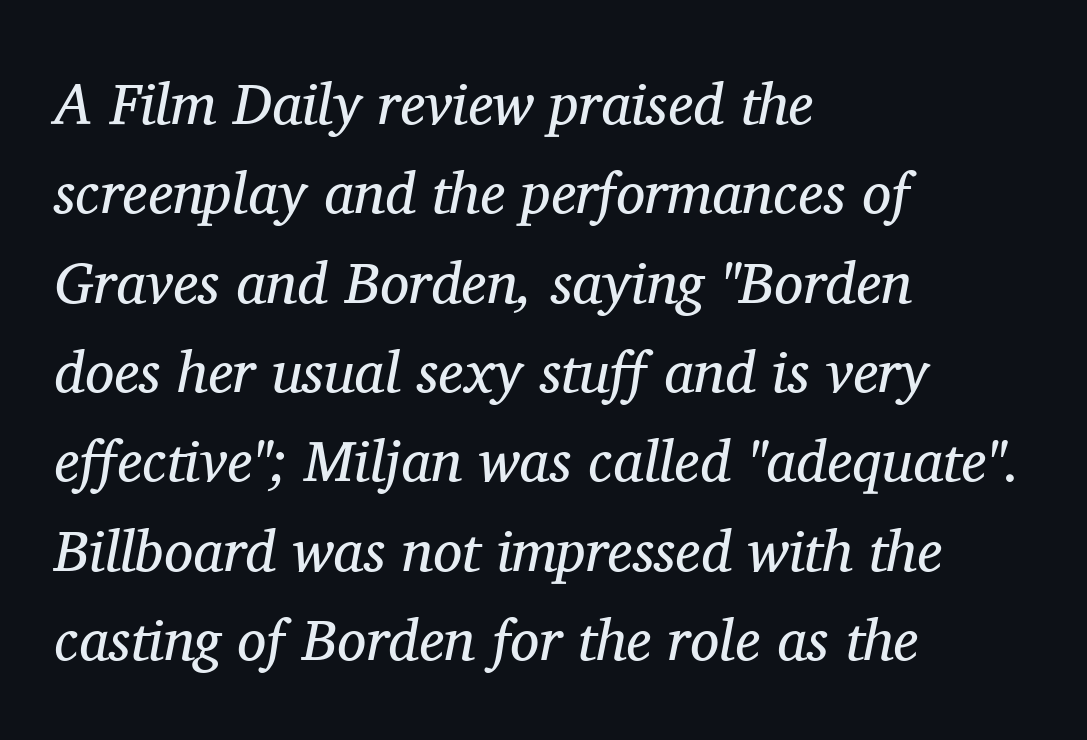
Q: Is the text bold? A: No.
Q: Is the text italic (slanted)? A: Yes, it leans right by about 11 degrees.
Q: Is the typeface a serif or a sans-serif typeface? A: Serif.
Q: Is the text underlined? A: No.
Q: How is the paragraph aligned? A: Left-aligned.
Q: Is the spacing between letters normal or unusually wide? A: Normal.
Q: Is the spacing between lines tight, normal or loose? A: Normal.
Q: Width (condensed, normal, or wide)? A: Normal.
Q: Stroke contrast? A: Medium.
Q: x-height? A: Medium.
Q: Monospaced? A: No.
